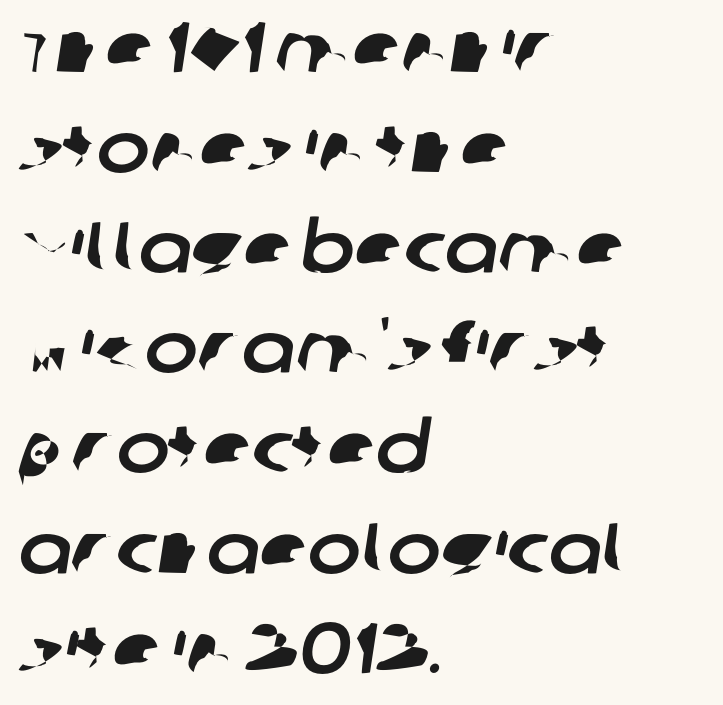
{"serif": "no", "width": "normal", "stroke_contrast": "low", "x_height": "large", "monospaced": "no", "underline": "no", "align": "left", "line_spacing": "normal", "line_spacing_ratio": 1.41, "letter_spacing": "normal", "letter_spacing_em": 0.0, "glyph_px": 71}
